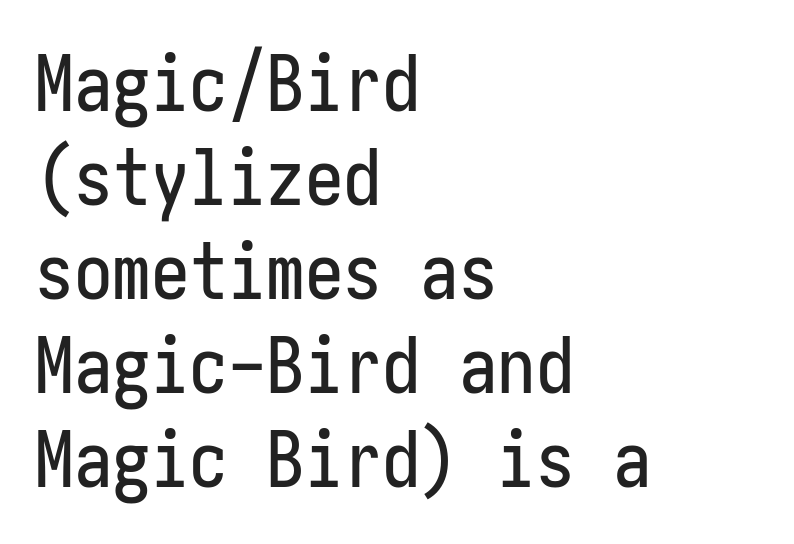
Nope, no serifs anywhere on these letters. Clear beneath every line of the passage. The passage shown has conventional tracking throughout. Layout note: lines flush left. The lettering stays uniformly vertical, giving the passage a roman look.
